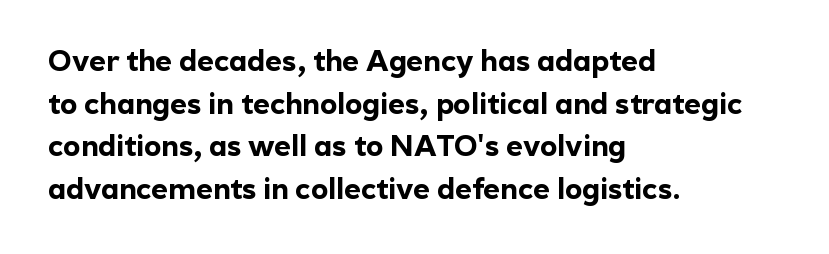
The image shows 29 px bold sans-serif type, upright; set left-aligned, normal line spacing (1.47x), normal letter spacing, not underlined; a medium x-height.
